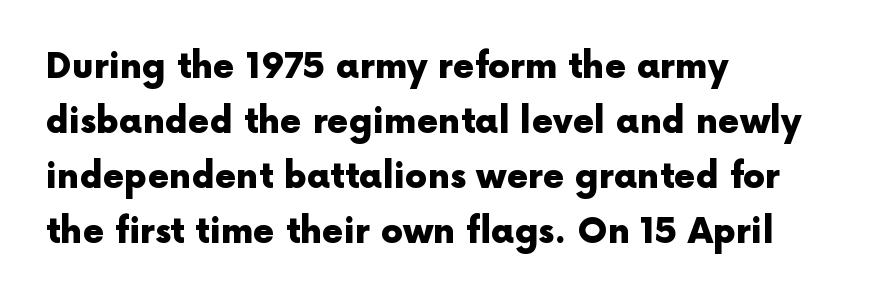
{"serif": "no", "italic": "no", "bold": "yes", "weight": "heavy", "width": "normal", "x_height": "medium", "monospaced": "no", "underline": "no", "align": "left", "line_spacing": "normal", "line_spacing_ratio": 1.57, "letter_spacing": "normal", "letter_spacing_em": 0.0, "glyph_px": 35}
